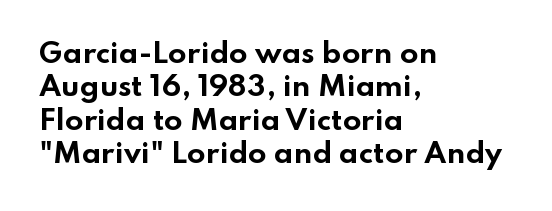
There is no visible air inserted between adjacent glyphs. Compared with a centered layout, this one pins lines to the left instead. The strokes are fattened all the way to bold. A typesetter would mark this as roman, not italic. The words here are not underlined.
